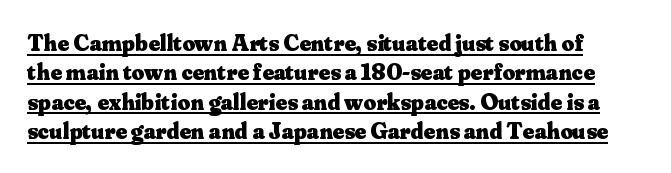
{"italic": "no", "bold": "yes", "underline": "yes", "line_spacing_ratio": 1.22, "letter_spacing": "normal", "letter_spacing_em": 0.0, "glyph_px": 24}
